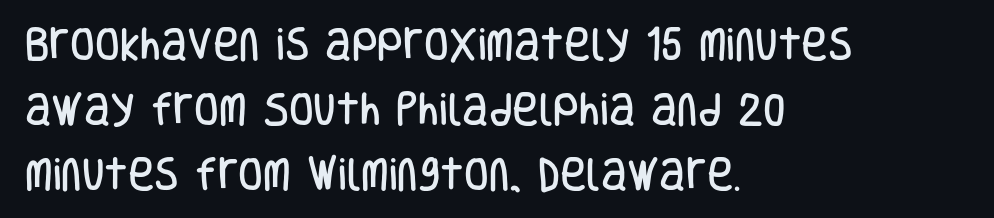
Q: Is the text italic (slanted)? A: No, it is upright.
Q: Is the typeface a serif or a sans-serif typeface? A: Sans-serif.
Q: Is the text underlined? A: No.
Q: How is the paragraph aligned? A: Left-aligned.
Q: Is the spacing between letters normal or unusually wide? A: Normal.
Q: Width (condensed, normal, or wide)? A: Condensed.
Q: Stroke contrast? A: Low.
Q: x-height? A: Large.
Q: Monospaced? A: No.
